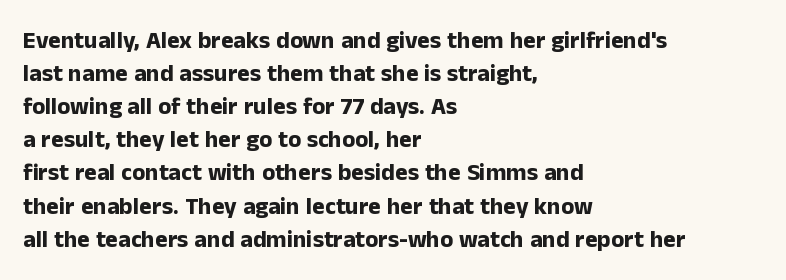
These lines keep a tight, regular rhythm from letter to letter. Heavy-handed strokes throughout: this text is bold. A normal amount of white space separates one row of letters from the next. The font's upright variant was chosen for this text. The string is rendered with underlining switched off. Which margin do the lines hug? The left one — the right edge is uneven.
